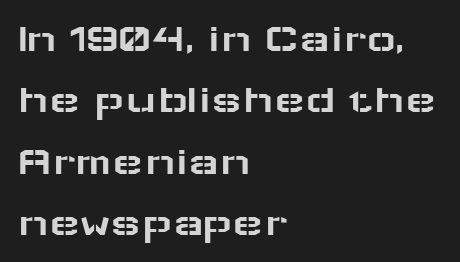
Glyph-to-glyph distance matches everyday printed text. The letters advance in unequal steps, a hallmark of proportional type. To sum up the face: it is a sans, with no serifs. Any mark beneath the type? The region is blank. Is the block centered? No — it sits flush against the left margin.
